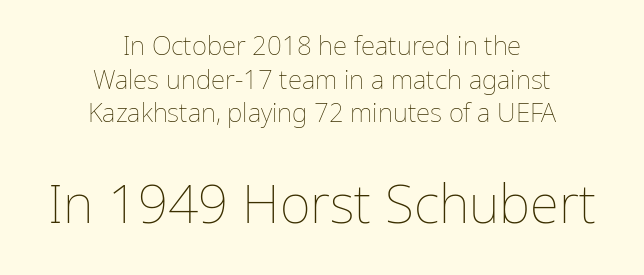
Q: Is the text bold? A: No.
Q: Is the text italic (slanted)? A: No, it is upright.
Q: Is the text underlined? A: No.
Q: How is the paragraph aligned? A: Centered.
Q: Is the spacing between letters normal or unusually wide? A: Normal.
Q: Is the spacing between lines tight, normal or loose? A: Normal.
Q: Which block of text is set in a larger size, the first (top) or the second (bottom)? A: The second (bottom) one.
Q: Width (condensed, normal, or wide)? A: Normal.
Q: Stroke contrast? A: Low.
Q: x-height? A: Medium.
Q: Monospaced? A: No.
